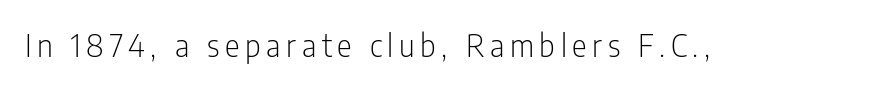
Q: Is the text bold? A: No.
Q: Is the text italic (slanted)? A: No, it is upright.
Q: Is the typeface a serif or a sans-serif typeface? A: Sans-serif.
Q: Is the text underlined? A: No.
Q: Width (condensed, normal, or wide)? A: Condensed.
Q: Stroke contrast? A: Low.
Q: x-height? A: Medium.
Q: Monospaced? A: No.
